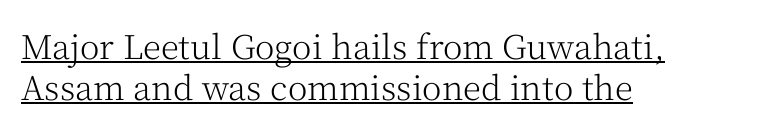
You could not count columns in this text — the font is proportionally spaced. If you drew a line through each stem, it would be perfectly vertical. Like a heading marked for emphasis, these lines bear an underscore. The ragged edge is on the right, which tells us the setting is flush left.
